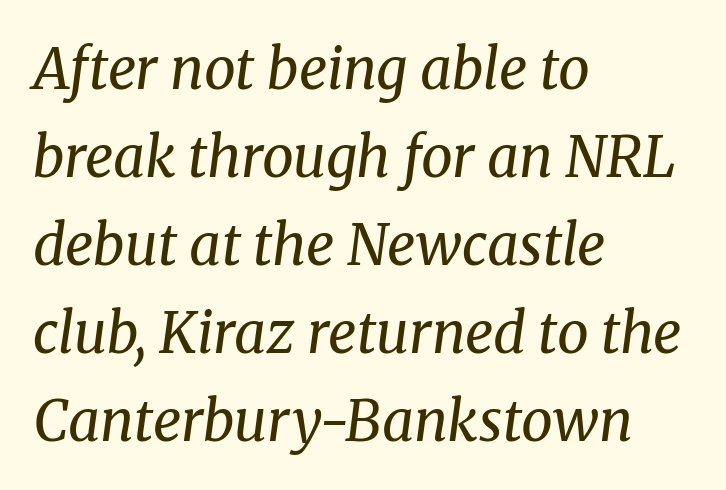
Short note: letters normally spaced. Honestly, there is no underline to notice here at all. The face used here is proportionally spaced, like ordinary book or web type. Notice how descenders clear the ascenders below comfortably — that's standard leading. The lines are quadded left. A quiet, ordinary-to-light weight characterises the typeface.
